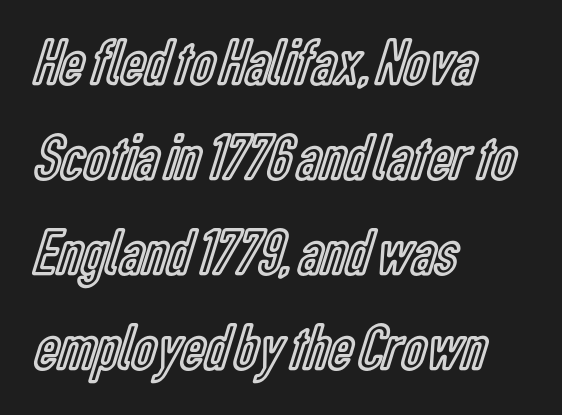
{"width": "condensed", "x_height": "medium", "monospaced": "no", "underline": "no", "align": "left", "line_spacing": "normal", "line_spacing_ratio": 1.44, "letter_spacing": "normal", "letter_spacing_em": 0.0, "glyph_px": 66}
